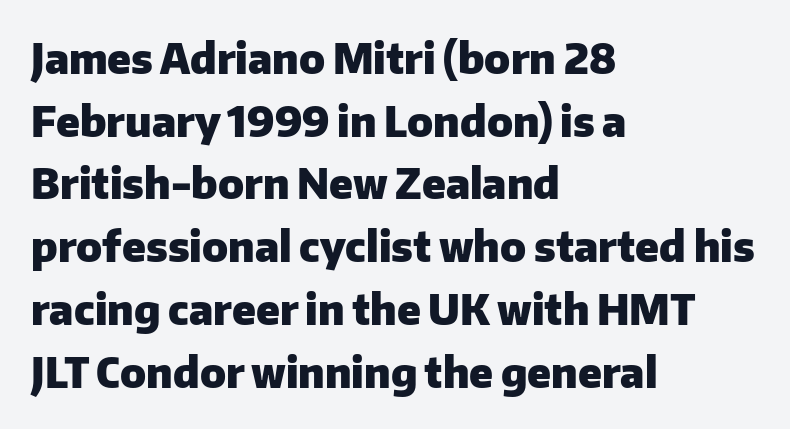
Q: Is the text bold? A: Yes.
Q: Is the text italic (slanted)? A: No, it is upright.
Q: Is the typeface a serif or a sans-serif typeface? A: Sans-serif.
Q: Is the text underlined? A: No.
Q: How is the paragraph aligned? A: Left-aligned.
Q: Is the spacing between letters normal or unusually wide? A: Normal.
Q: Is the spacing between lines tight, normal or loose? A: Normal.
Q: Width (condensed, normal, or wide)? A: Normal.
Q: Stroke contrast? A: Low.
Q: x-height? A: Medium.
Q: Monospaced? A: No.
